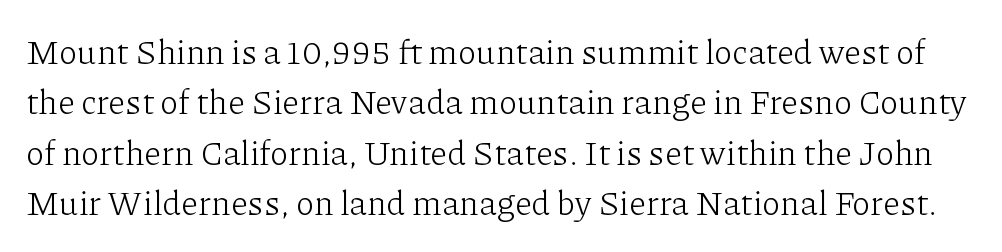
Q: Is the text bold? A: No.
Q: Is the text italic (slanted)? A: No, it is upright.
Q: Is the typeface a serif or a sans-serif typeface? A: Serif.
Q: Is the text underlined? A: No.
Q: Is the spacing between letters normal or unusually wide? A: Normal.
Q: Is the spacing between lines tight, normal or loose? A: Normal.
Q: Width (condensed, normal, or wide)? A: Normal.
Q: Stroke contrast? A: Low.
Q: x-height? A: Medium.
Q: Monospaced? A: No.
